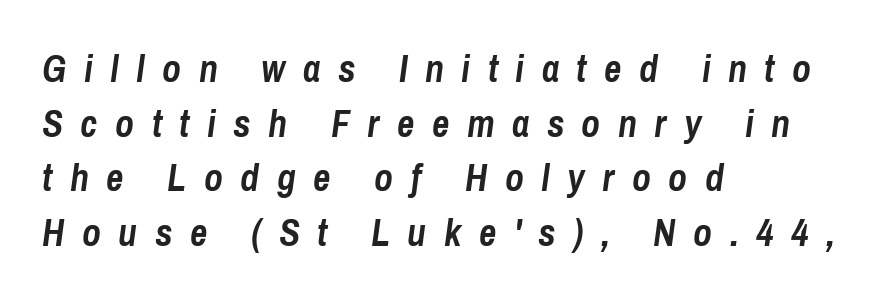
I'd describe the lettering as bold — thick and assertive. A student would call this left alignment; a typographer would say flush left, rag right. Proportional: the letters do not fall into vertical columns. The letters are spread apart with noticeably loose tracking.
